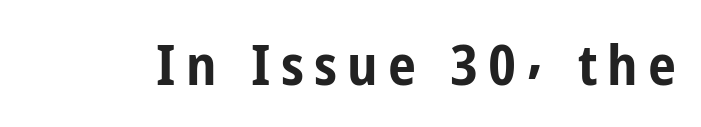
The strip under each line holds only bare page. Ascenders rise straight up at ninety degrees. The letters advance in unequal steps, a hallmark of proportional type. Weight: bold. The designer went with a sans here, leaving each stem footless.
